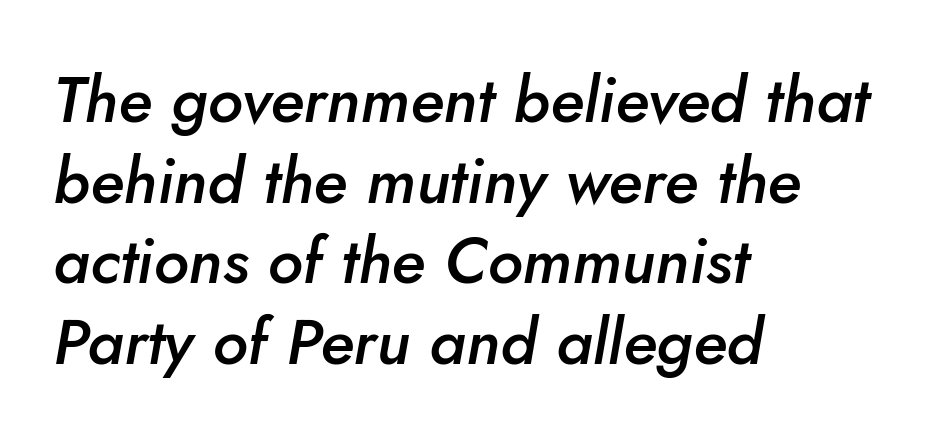
The glyphs have the mass of a demibold cut, below bold. The block of text has a typical density, with ordinary space between rows. A typesetter would call this proportional, since set widths differ per character. Words appear dense and cohesive because spacing is normal. Bare-footed words on every line.
